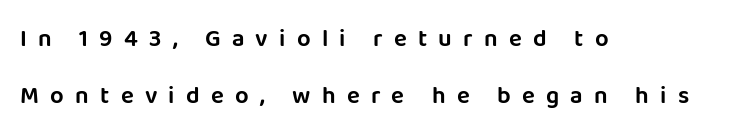
Q: Is the text italic (slanted)? A: No, it is upright.
Q: Is the text underlined? A: No.
Q: How is the paragraph aligned? A: Left-aligned.
Q: Is the spacing between letters normal or unusually wide? A: Unusually wide.
Q: Is the spacing between lines tight, normal or loose? A: Loose.
